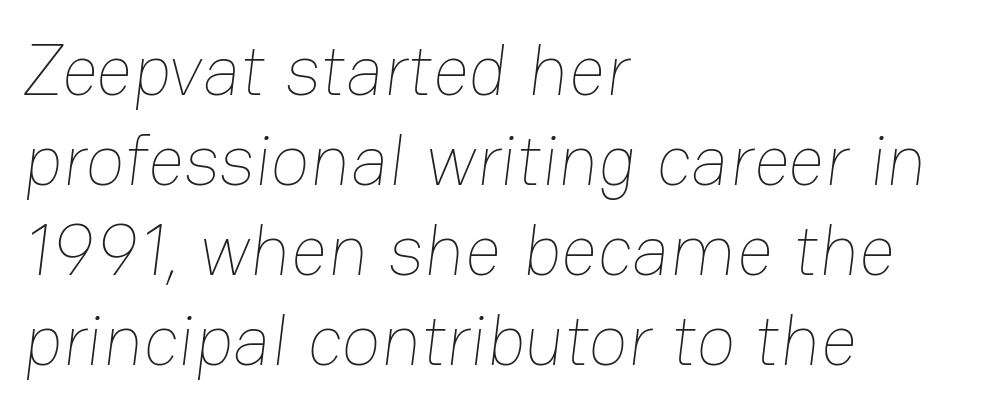
{"bold": "no", "weight": "thin", "width": "normal", "stroke_contrast": "low", "x_height": "medium", "monospaced": "no", "underline": "no", "align": "left", "line_spacing": "normal", "line_spacing_ratio": 1.25, "letter_spacing": "normal", "letter_spacing_em": 0.0, "glyph_px": 72}
